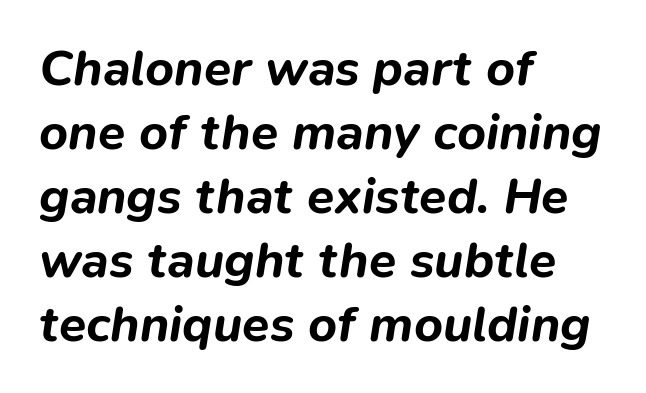
Q: Is the text bold? A: Yes.
Q: Is the text italic (slanted)? A: Yes, it leans right by about 9 degrees.
Q: Is the text underlined? A: No.
Q: How is the paragraph aligned? A: Left-aligned.
Q: Is the spacing between letters normal or unusually wide? A: Normal.
Q: Is the spacing between lines tight, normal or loose? A: Normal.
Q: Width (condensed, normal, or wide)? A: Normal.
Q: Stroke contrast? A: Low.
Q: x-height? A: Medium.
Q: Monospaced? A: No.
